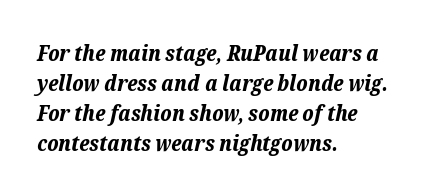
{"italic": "yes", "lean": "right", "slant_degrees": 12, "bold": "yes", "underline": "no", "align": "left", "line_spacing": "normal", "line_spacing_ratio": 1.36, "letter_spacing": "normal", "letter_spacing_em": 0.0, "glyph_px": 22}
